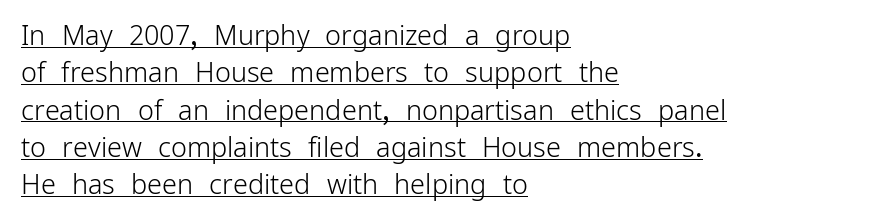
{"italic": "no", "bold": "no", "underline": "yes", "align": "left", "line_spacing": "normal", "line_spacing_ratio": 1.38, "letter_spacing": "normal", "letter_spacing_em": 0.0, "glyph_px": 27}
